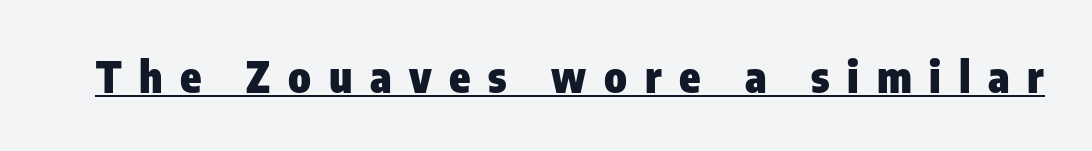
The image shows 43 px heavy, condensed sans-serif type, upright; set unusually wide letter spacing (+0.41 em), underlined; low stroke contrast and a medium x-height.
